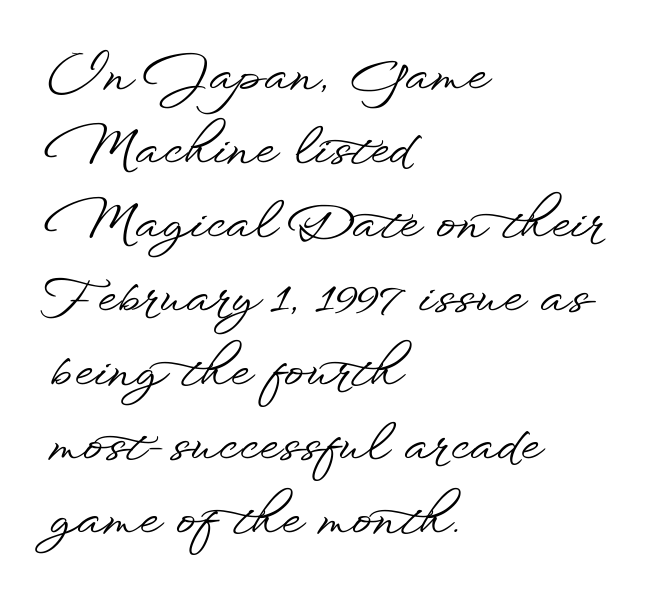
Any mark beneath the type? The region is blank. Horizontal bands of white between lines are of average thickness. Looks like regular typesetting: each glyph gets only the width it needs.
